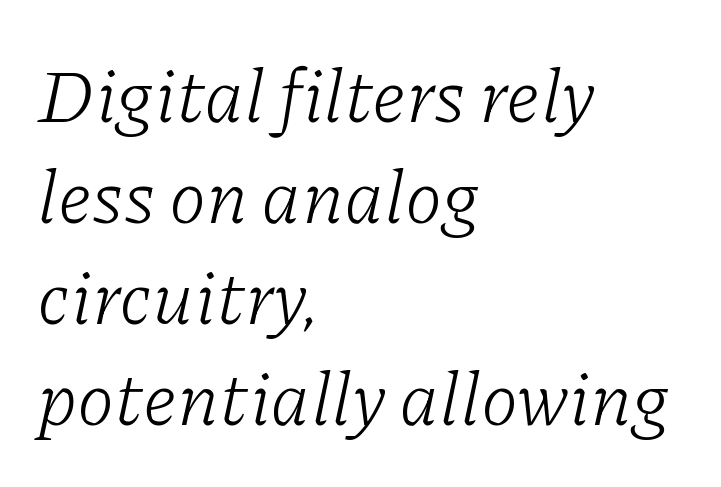
{"serif": "yes", "italic": "yes", "lean": "right", "slant_degrees": 11, "bold": "no", "weight": "light", "width": "normal", "stroke_contrast": "low", "x_height": "medium", "monospaced": "no", "underline": "no", "align": "left", "line_spacing": "normal", "line_spacing_ratio": 1.33, "letter_spacing": "normal", "letter_spacing_em": 0.0, "glyph_px": 76}
